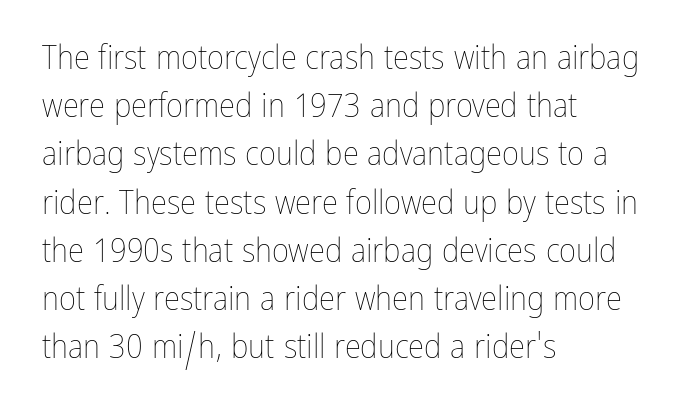
The image shows 33 px thin, condensed type, upright; set left-aligned, normal line spacing (1.46x), normal letter spacing, not underlined; low stroke contrast and a medium x-height.
